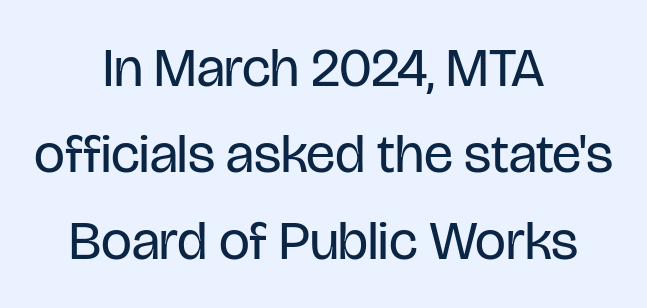
{"serif": "no", "italic": "no", "bold": "no", "weight": "regular", "width": "condensed", "stroke_contrast": "low", "x_height": "large", "monospaced": "no", "underline": "no", "align": "center", "line_spacing": "normal", "line_spacing_ratio": 1.57, "letter_spacing": "normal", "letter_spacing_em": 0.0, "glyph_px": 55}
